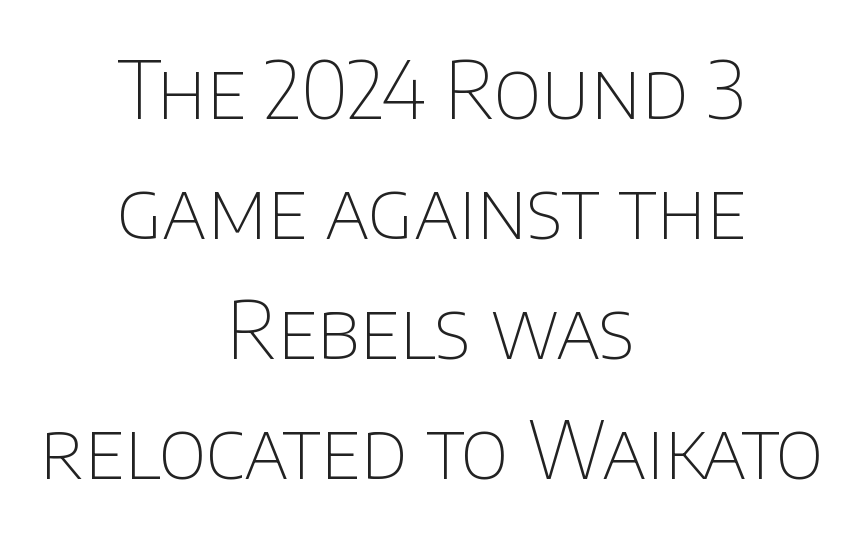
The image shows 79 px thin sans-serif type, upright; set centered, normal line spacing (1.52x), normal letter spacing, not underlined; low stroke contrast and a large x-height.
